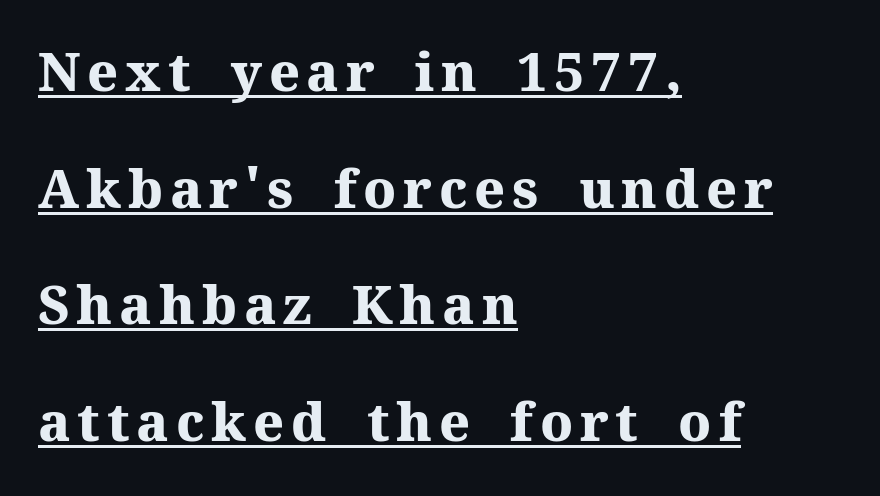
Q: Is the text bold? A: Yes.
Q: Is the text italic (slanted)? A: No, it is upright.
Q: Is the typeface a serif or a sans-serif typeface? A: Serif.
Q: Is the text underlined? A: Yes.
Q: How is the paragraph aligned? A: Left-aligned.
Q: Is the spacing between lines tight, normal or loose? A: Loose.
Q: Width (condensed, normal, or wide)? A: Normal.
Q: Stroke contrast? A: Medium.
Q: x-height? A: Medium.
Q: Monospaced? A: No.
